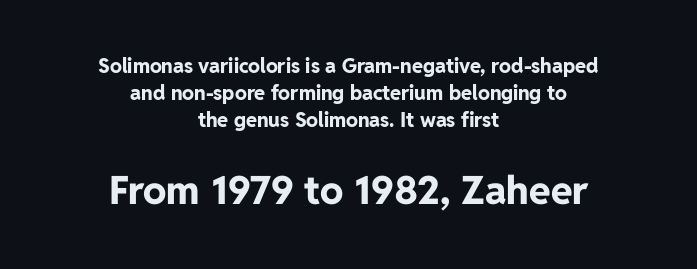
{"serif": "no", "italic": "no", "bold": "yes", "weight": "bold", "width": "normal", "stroke_contrast": "low", "x_height": "medium", "monospaced": "no", "underline": "no", "align": "center", "line_spacing": "normal", "line_spacing_ratio": 1.35, "letter_spacing": "normal", "letter_spacing_em": 0.0, "larger_block": "second", "size_ratio": 1.95, "glyph_px": 39}
